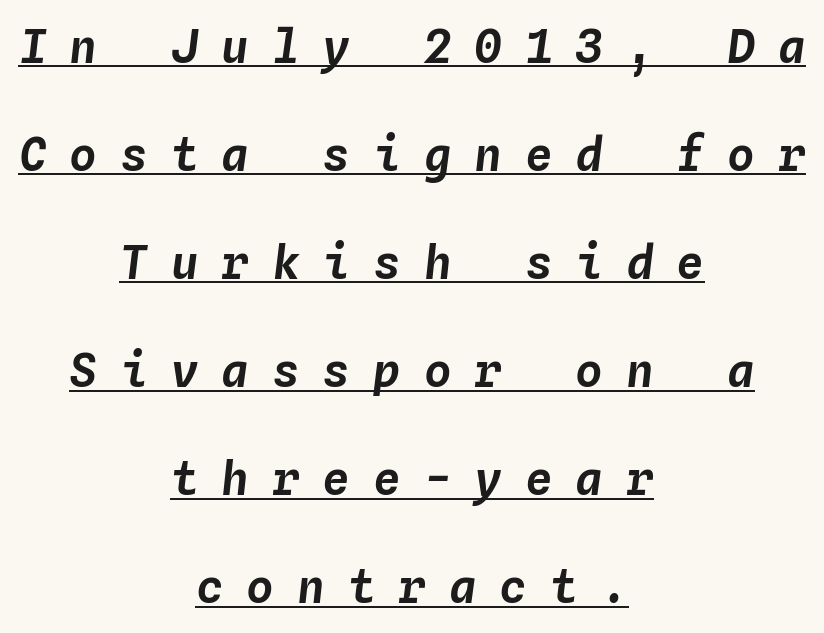
{"italic": "yes", "lean": "right", "slant_degrees": 4, "width": "normal", "stroke_contrast": "low", "x_height": "medium", "monospaced": "yes", "underline": "yes", "align": "center", "line_spacing": "loose", "line_spacing_ratio": 2.35, "letter_spacing": "wide", "letter_spacing_em": 0.5, "glyph_px": 46}
